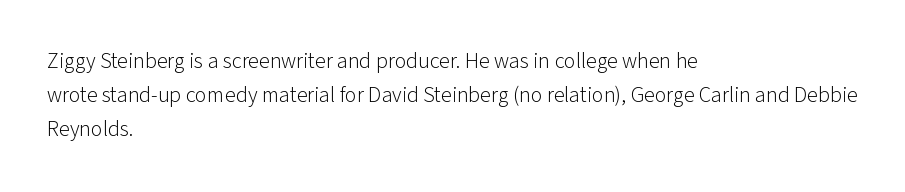
Caption: multi-line text, flush left, ragged right. Rendered with straight, roman letterforms. Beneath every word, the page is bare. Weight: not bold — regular or lighter. Nobody touched the tracking dial on this one. Vertically, the passage feels balanced, rows spaced as you'd expect.
